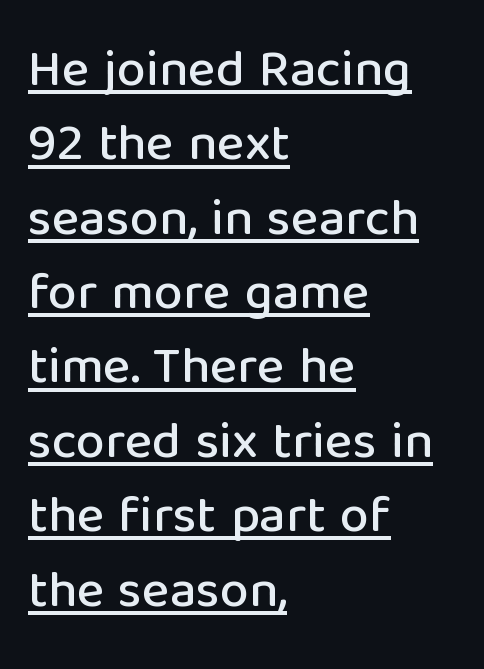
{"serif": "no", "italic": "no", "width": "normal", "stroke_contrast": "low", "x_height": "medium", "monospaced": "no", "underline": "yes", "align": "left", "line_spacing": "normal", "line_spacing_ratio": 1.43, "letter_spacing": "normal", "letter_spacing_em": 0.0, "glyph_px": 52}
